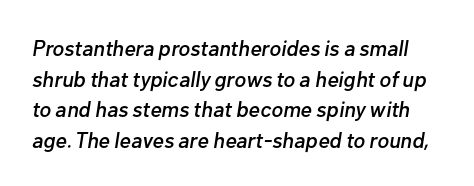
Observe the lean: these are italic letterforms. The type is set solid horizontally, with unmodified tracking. Successive baselines arrive at the customary interval. Nobody drew a line under any word here.
